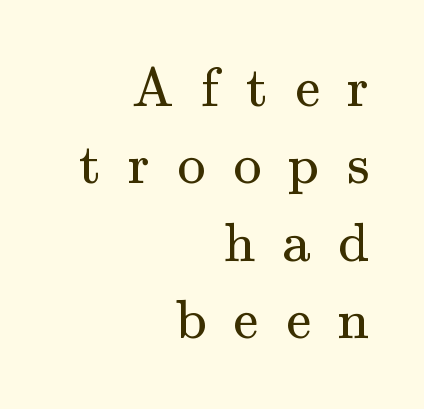
{"serif": "yes", "italic": "no", "bold": "no", "weight": "regular", "width": "normal", "stroke_contrast": "medium", "x_height": "small", "monospaced": "no", "underline": "no", "align": "right", "line_spacing": "normal", "line_spacing_ratio": 1.38, "letter_spacing": "wide", "letter_spacing_em": 0.49, "glyph_px": 56}
